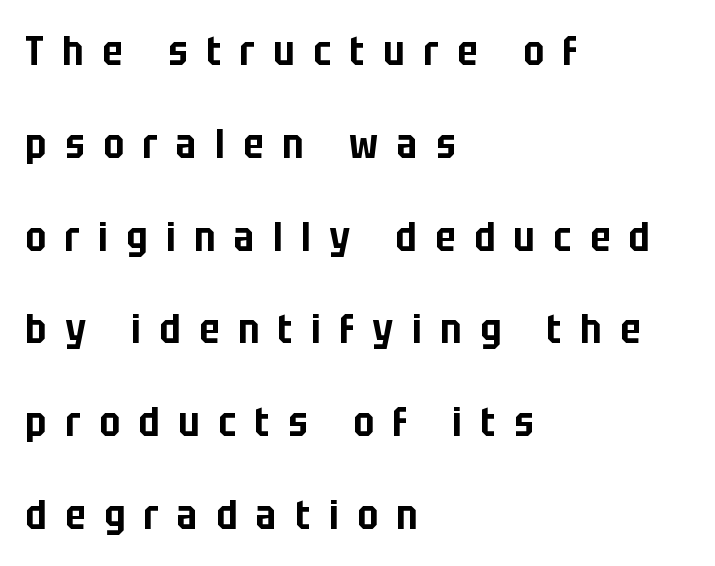
Q: Is the text italic (slanted)? A: No, it is upright.
Q: Is the typeface a serif or a sans-serif typeface? A: Sans-serif.
Q: Is the text underlined? A: No.
Q: How is the paragraph aligned? A: Left-aligned.
Q: Is the spacing between letters normal or unusually wide? A: Unusually wide.
Q: Is the spacing between lines tight, normal or loose? A: Loose.
Q: Width (condensed, normal, or wide)? A: Condensed.
Q: Stroke contrast? A: Low.
Q: x-height? A: Large.
Q: Monospaced? A: No.
